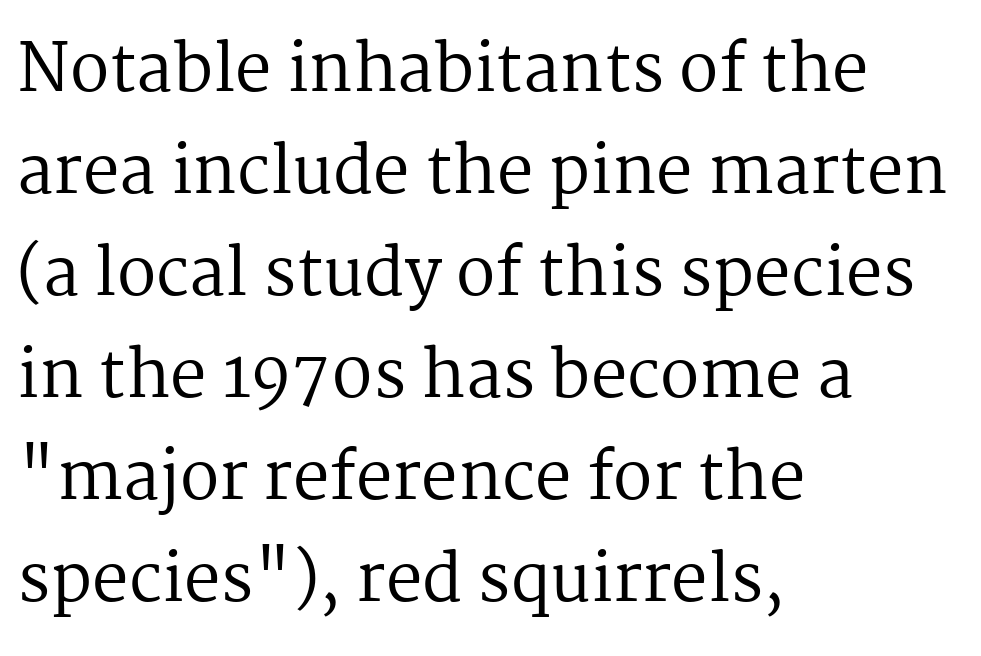
The image shows 65 px regular-weight serif type, upright; set left-aligned, normal line spacing (1.57x), normal letter spacing, not underlined; medium stroke contrast and a medium x-height.
